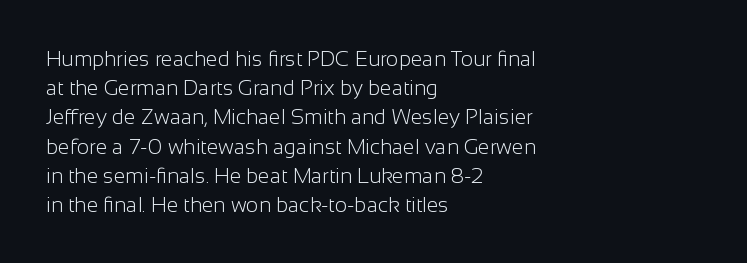
Tracking here is standard; glyphs follow each other at the usual distance. Heft: none added — not bold. These lines are set flush left with a ragged right edge. The letters stand straight up with perfectly vertical stems. Has an underline been added? It has not.
